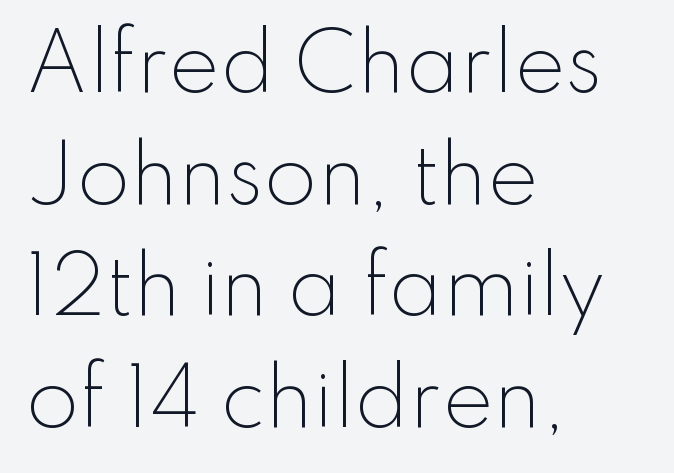
The image shows 77 px light sans-serif type, upright; set left-aligned, normal line spacing (1.45x), normal letter spacing, not underlined; low stroke contrast and a small x-height.
